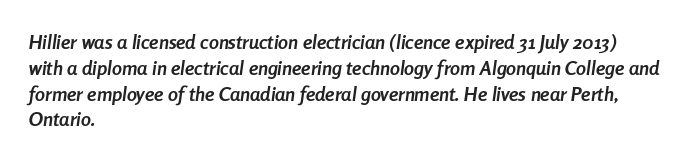
Q: Is the text bold? A: Yes.
Q: Is the text italic (slanted)? A: Yes, it leans right by about 8 degrees.
Q: Is the text underlined? A: No.
Q: How is the paragraph aligned? A: Left-aligned.
Q: Is the spacing between letters normal or unusually wide? A: Normal.
Q: Is the spacing between lines tight, normal or loose? A: Normal.
